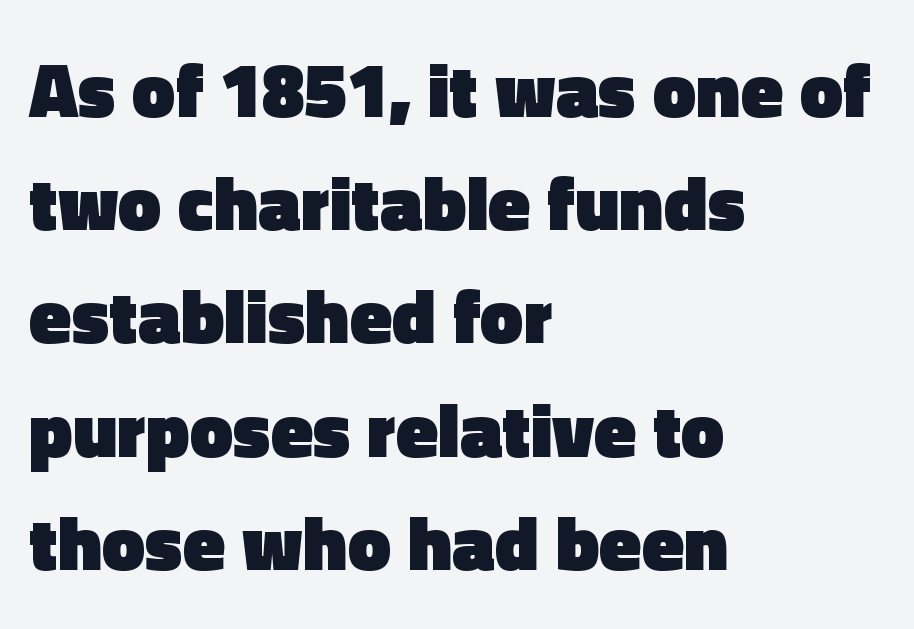
Q: Is the text bold? A: Yes.
Q: Is the text italic (slanted)? A: No, it is upright.
Q: Is the typeface a serif or a sans-serif typeface? A: Sans-serif.
Q: Is the text underlined? A: No.
Q: How is the paragraph aligned? A: Left-aligned.
Q: Is the spacing between letters normal or unusually wide? A: Normal.
Q: Is the spacing between lines tight, normal or loose? A: Normal.
Q: Width (condensed, normal, or wide)? A: Normal.
Q: x-height? A: Medium.
Q: Monospaced? A: No.
